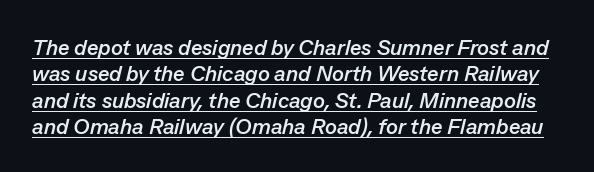
The image shows 22 px bold type, italic (leaning right); set line spacing 1.2x, normal letter spacing, underlined.
